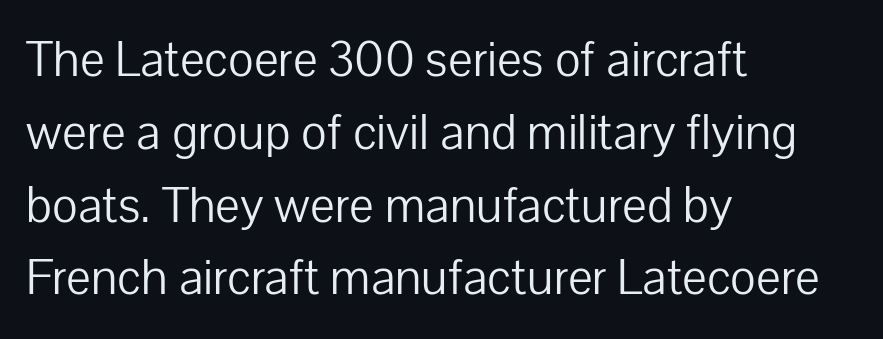
Q: Is the text bold? A: No.
Q: Is the text italic (slanted)? A: No, it is upright.
Q: Is the typeface a serif or a sans-serif typeface? A: Sans-serif.
Q: Is the text underlined? A: No.
Q: How is the paragraph aligned? A: Left-aligned.
Q: Is the spacing between letters normal or unusually wide? A: Normal.
Q: Is the spacing between lines tight, normal or loose? A: Normal.
Q: Width (condensed, normal, or wide)? A: Normal.
Q: Stroke contrast? A: Low.
Q: x-height? A: Medium.
Q: Monospaced? A: No.
